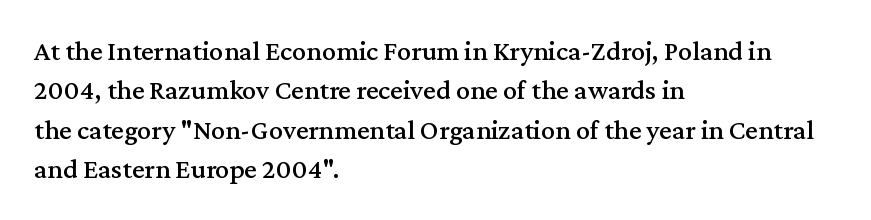
{"serif": "yes", "italic": "no", "width": "normal", "stroke_contrast": "medium", "x_height": "medium", "monospaced": "no", "underline": "no", "align": "left", "line_spacing": "normal", "line_spacing_ratio": 1.41, "letter_spacing": "normal", "letter_spacing_em": 0.0, "glyph_px": 28}
